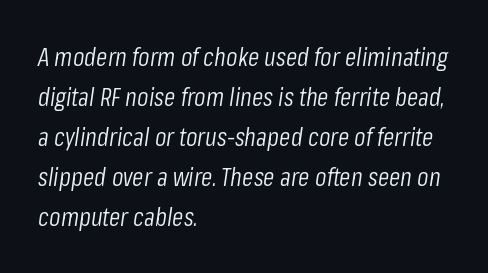
Q: Is the text bold? A: No.
Q: Is the text italic (slanted)? A: Yes, it leans right by about 8 degrees.
Q: Is the text underlined? A: No.
Q: How is the paragraph aligned? A: Left-aligned.
Q: Is the spacing between letters normal or unusually wide? A: Normal.
Q: Is the spacing between lines tight, normal or loose? A: Normal.
